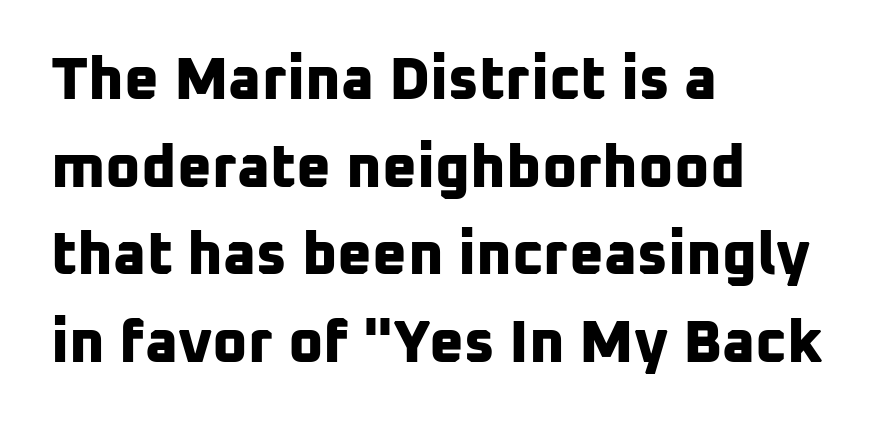
Q: Is the text bold? A: Yes.
Q: Is the typeface a serif or a sans-serif typeface? A: Sans-serif.
Q: Is the text underlined? A: No.
Q: How is the paragraph aligned? A: Left-aligned.
Q: Is the spacing between letters normal or unusually wide? A: Normal.
Q: Is the spacing between lines tight, normal or loose? A: Normal.
Q: Width (condensed, normal, or wide)? A: Normal.
Q: Stroke contrast? A: Low.
Q: x-height? A: Medium.
Q: Monospaced? A: No.
